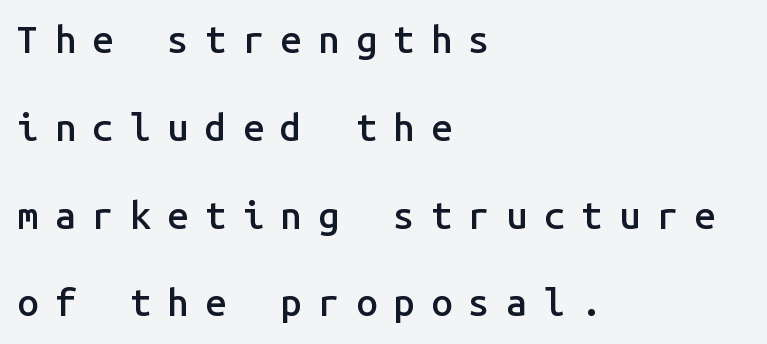
Q: Is the text bold? A: Semi-bold.
Q: Is the text italic (slanted)? A: No, it is upright.
Q: Is the typeface a serif or a sans-serif typeface? A: Sans-serif.
Q: Is the text underlined? A: No.
Q: How is the paragraph aligned? A: Left-aligned.
Q: Is the spacing between letters normal or unusually wide? A: Unusually wide.
Q: Is the spacing between lines tight, normal or loose? A: Loose.
Q: Width (condensed, normal, or wide)? A: Normal.
Q: Stroke contrast? A: Low.
Q: x-height? A: Medium.
Q: Monospaced? A: Yes.
